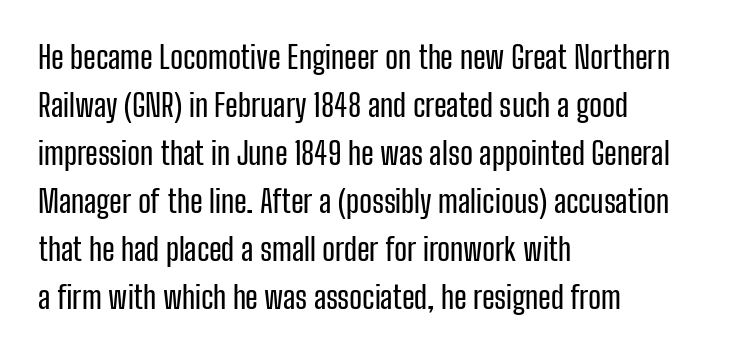
The image shows 31 px condensed sans-serif type, upright; set left-aligned, normal line spacing (1.55x), normal letter spacing, not underlined; low stroke contrast and a medium x-height.
